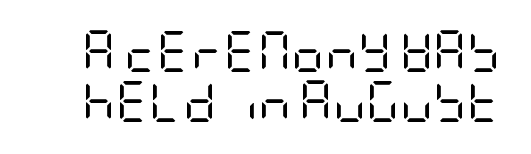
Q: Is the text bold? A: No.
Q: Is the text italic (slanted)? A: No, it is upright.
Q: Is the typeface a serif or a sans-serif typeface? A: Sans-serif.
Q: Is the text underlined? A: No.
Q: Is the spacing between letters normal or unusually wide? A: Normal.
Q: Width (condensed, normal, or wide)? A: Condensed.
Q: Stroke contrast? A: Low.
Q: x-height? A: Large.
